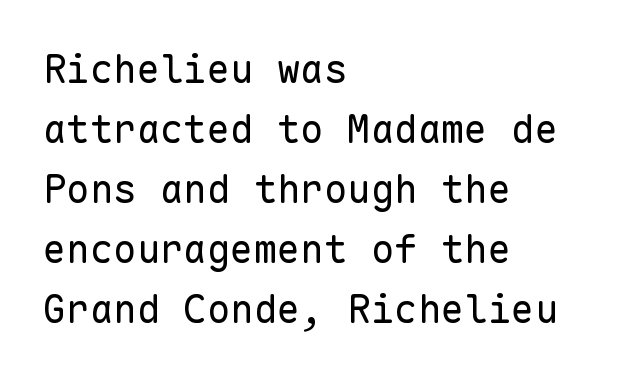
The image shows 39 px regular-weight sans-serif type, upright, monospaced; set left-aligned, normal line spacing (1.54x), normal letter spacing, not underlined; low stroke contrast and a medium x-height.
